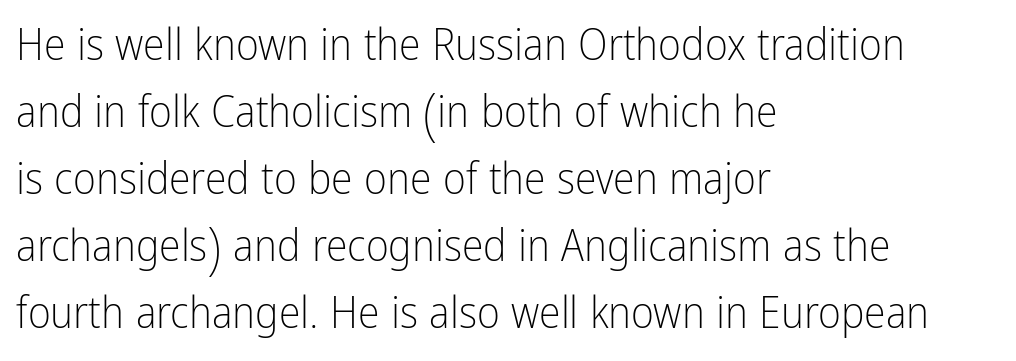
You can tell it's not italic because the verticals are truly vertical. No chunkiness to these letters — they're not bold. Rows of type keep a routine distance in the vertical direction. If you drew a ruler down the left edge, every line would touch it. A bare baseline throughout the passage.
